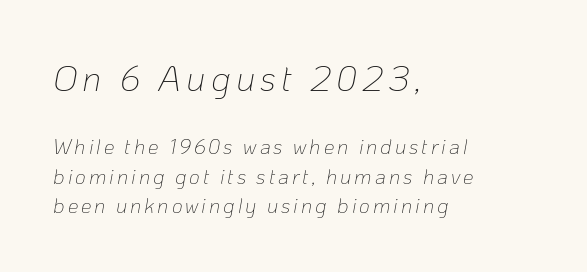
{"italic": "yes", "lean": "right", "slant_degrees": 10, "bold": "no", "weight": "thin", "width": "normal", "stroke_contrast": "low", "x_height": "medium", "monospaced": "no", "underline": "no", "align": "left", "line_spacing": "normal", "line_spacing_ratio": 1.4, "larger_block": "first", "size_ratio": 1.71, "glyph_px": 36}
